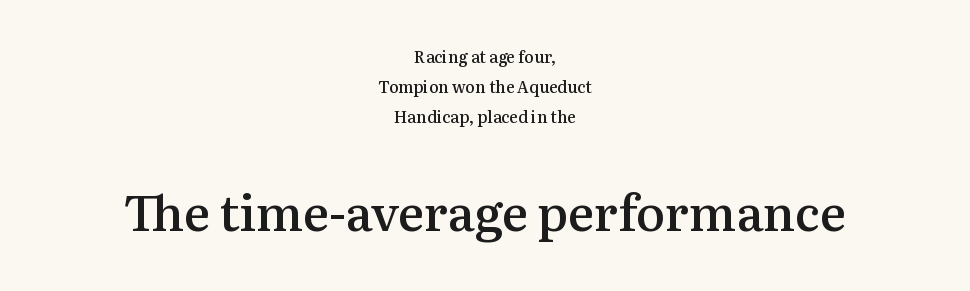
Q: Is the text bold? A: Semi-bold.
Q: Is the text italic (slanted)? A: No, it is upright.
Q: Is the typeface a serif or a sans-serif typeface? A: Serif.
Q: Is the text underlined? A: No.
Q: How is the paragraph aligned? A: Centered.
Q: Is the spacing between letters normal or unusually wide? A: Normal.
Q: Which block of text is set in a larger size, the first (top) or the second (bottom)? A: The second (bottom) one.
Q: Width (condensed, normal, or wide)? A: Normal.
Q: Stroke contrast? A: Medium.
Q: x-height? A: Medium.
Q: Monospaced? A: No.
